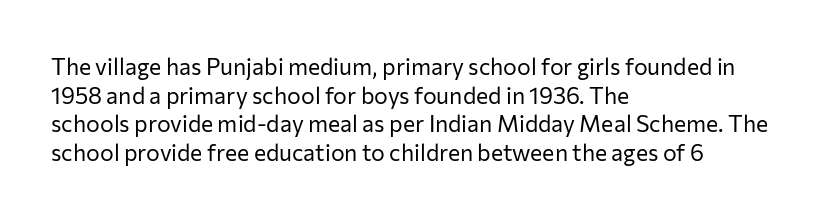
The image shows 23 px text type, upright; set left-aligned, normal line spacing (1.25x), normal letter spacing, not underlined.
